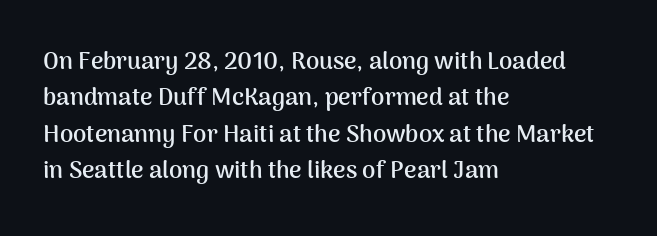
The image shows 24 px bold type, upright; set left-aligned, normal line spacing (1.52x), normal letter spacing, not underlined.
